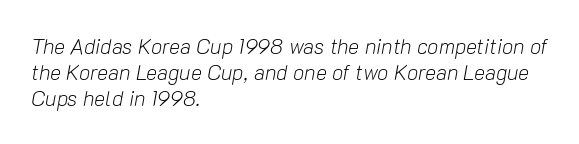
The image shows 21 px text type, italic (leaning right); set left-aligned, line spacing 1.24x, normal letter spacing, not underlined.
